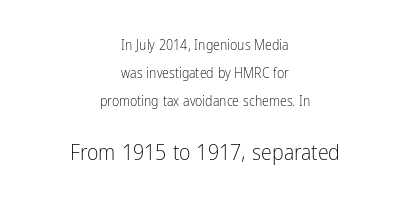
Q: Is the text bold? A: No.
Q: Is the text italic (slanted)? A: No, it is upright.
Q: Is the text underlined? A: No.
Q: How is the paragraph aligned? A: Centered.
Q: Is the spacing between letters normal or unusually wide? A: Normal.
Q: Is the spacing between lines tight, normal or loose? A: Loose.
Q: Which block of text is set in a larger size, the first (top) or the second (bottom)? A: The second (bottom) one.
